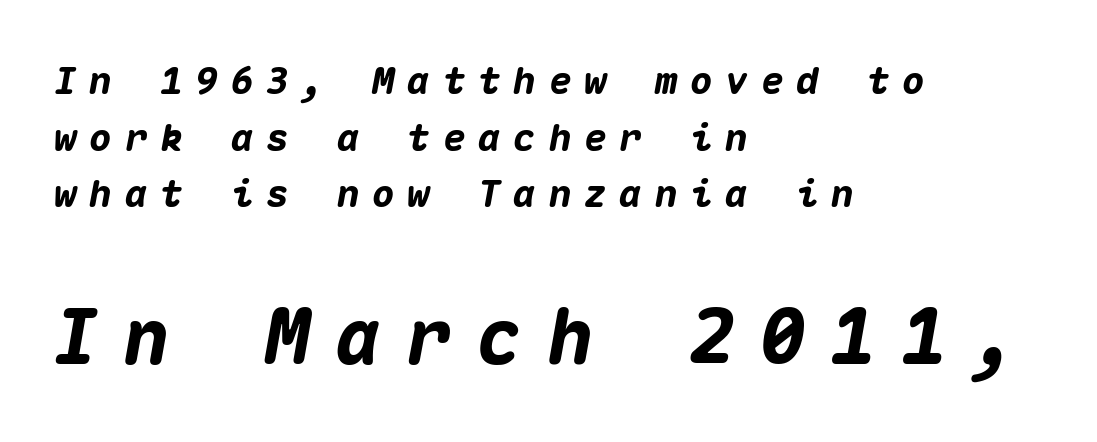
Q: Is the text bold? A: Yes.
Q: Is the text italic (slanted)? A: Yes, it leans right by about 10 degrees.
Q: Is the text underlined? A: No.
Q: How is the paragraph aligned? A: Left-aligned.
Q: Is the spacing between letters normal or unusually wide? A: Unusually wide.
Q: Is the spacing between lines tight, normal or loose? A: Normal.
Q: Which block of text is set in a larger size, the first (top) or the second (bottom)? A: The second (bottom) one.
Q: Width (condensed, normal, or wide)? A: Normal.
Q: Stroke contrast? A: Medium.
Q: x-height? A: Medium.
Q: Monospaced? A: Yes.
